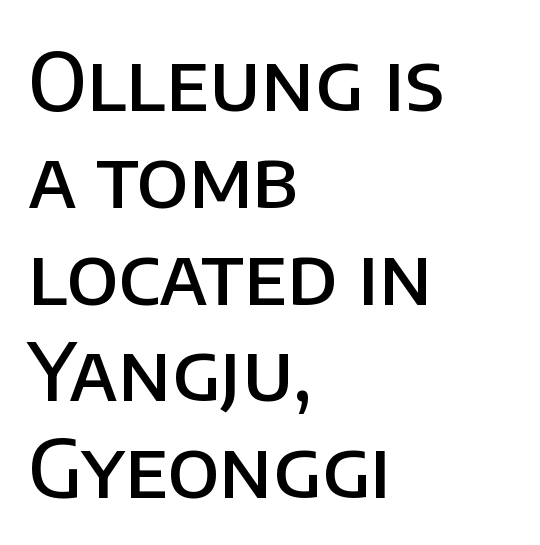
The font is running at a semibold setting, under full bold. The words here are not underlined. The rendering keeps characters at their native spacing. This sample uses an upright cut, with every glyph sitting square on the baseline.
